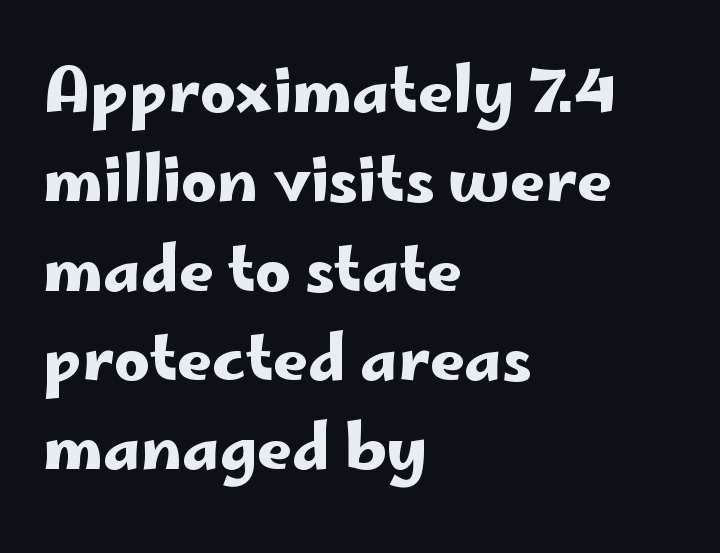
You could call the tracking neutral — neither tight nor loose. Looks like regular typesetting: each glyph gets only the width it needs. The glyphs in this specimen are sans serif. Posture: upright roman. This block has exactly the height ordinary leading produces.
